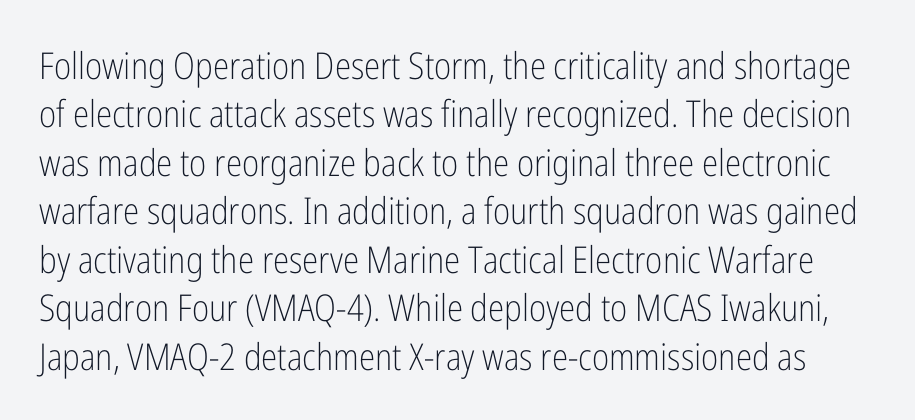
Observe the ordinary spacing: letters are neighbours, not strangers. No extra ink here — the face is not bold. Any mark beneath the type? The region is blank. The axis of the letterforms is exactly vertical. Evenly set lines give the paragraph a standard silhouette.
